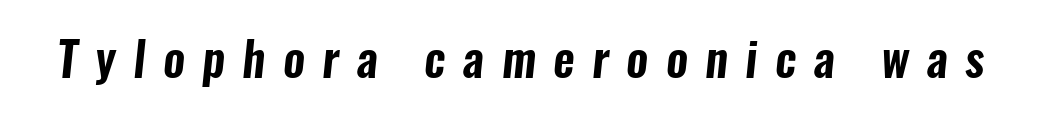
The image shows 47 px condensed sans-serif type; set unusually wide letter spacing (+0.37 em), not underlined; low stroke contrast and a medium x-height.
